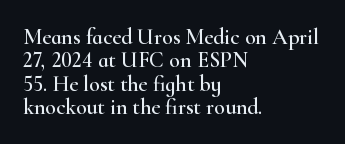
Ordinary non-slanted type is in use. The face used here is rendered with its standard letterfit. The strip under each line holds only bare page. Where is the straight margin? On the left.
